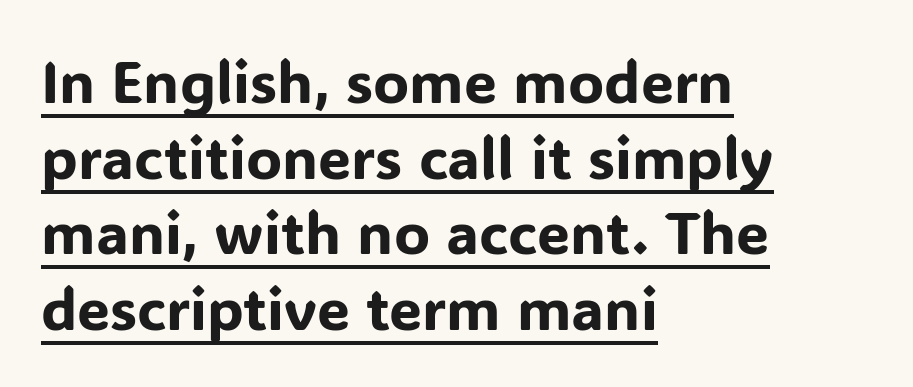
{"serif": "no", "italic": "no", "width": "normal", "stroke_contrast": "low", "x_height": "medium", "monospaced": "no", "underline": "yes", "align": "left", "line_spacing": "normal", "line_spacing_ratio": 1.28, "letter_spacing": "normal", "letter_spacing_em": 0.0, "glyph_px": 59}
